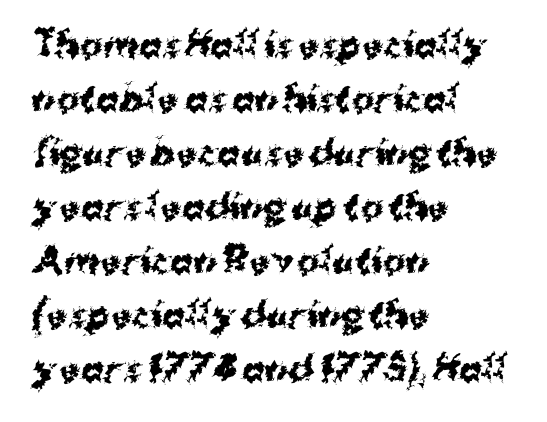
The image shows 34 px bold sans-serif type; set left-aligned, normal line spacing (1.59x), normal letter spacing, not underlined; medium stroke contrast and a medium x-height.
